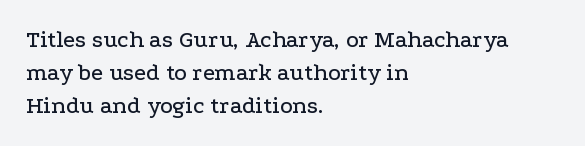
The image shows 24 px text type, upright; set left-aligned, normal line spacing (1.38x), normal letter spacing, not underlined.
